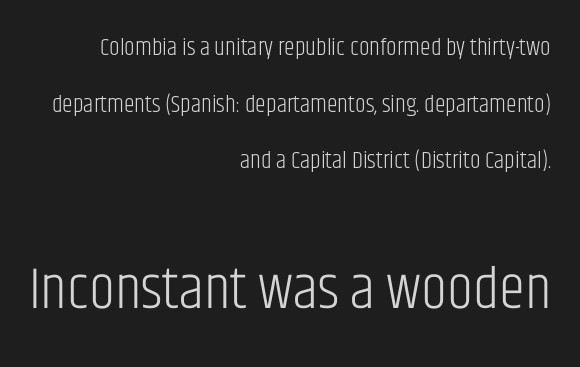
The cut favours lightness, reaching ordinary text weight at its darkest. Between one letter and the next there's only the usual sliver of space. The letters advance in unequal steps, a hallmark of proportional type. The vertical gap from one line to the next is large. The designer gave the closing block more size than the opening block. The letters carry no serifs — their stems end cleanly without finishing strokes.
